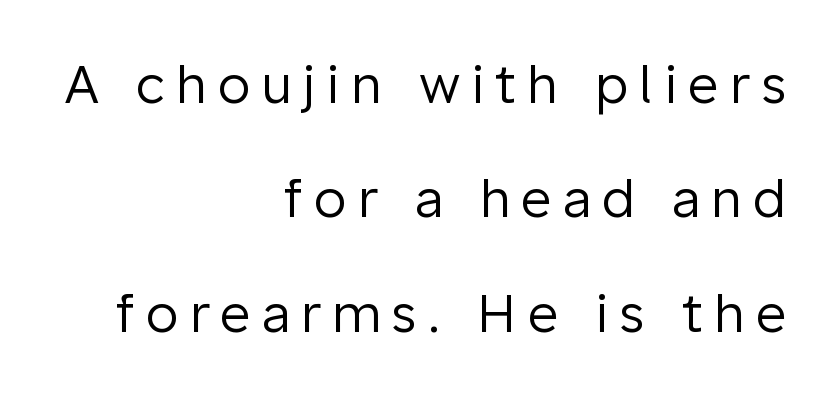
{"serif": "no", "italic": "no", "bold": "no", "weight": "regular", "width": "normal", "stroke_contrast": "low", "x_height": "medium", "monospaced": "no", "underline": "no", "align": "right", "line_spacing": "loose", "line_spacing_ratio": 2.16, "letter_spacing": "wide", "letter_spacing_em": 0.21, "glyph_px": 53}
